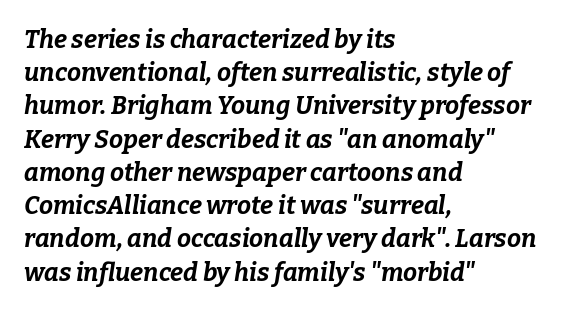
The image shows 25 px bold type, italic (leaning right); set left-aligned, normal line spacing (1.33x), normal letter spacing, not underlined.
